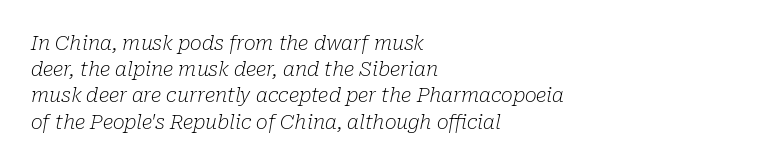
{"italic": "yes", "lean": "right", "slant_degrees": 10, "bold": "no", "underline": "no", "align": "left", "line_spacing": "normal", "line_spacing_ratio": 1.31, "letter_spacing": "normal", "letter_spacing_em": 0.0, "glyph_px": 20}
